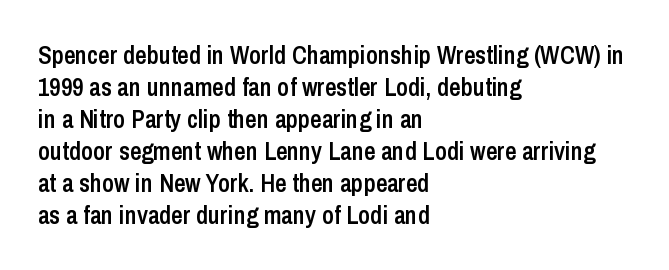
Q: Is the text bold? A: Semi-bold.
Q: Is the text italic (slanted)? A: No, it is upright.
Q: Is the text underlined? A: No.
Q: How is the paragraph aligned? A: Left-aligned.
Q: Is the spacing between letters normal or unusually wide? A: Normal.
Q: Is the spacing between lines tight, normal or loose? A: Normal.
